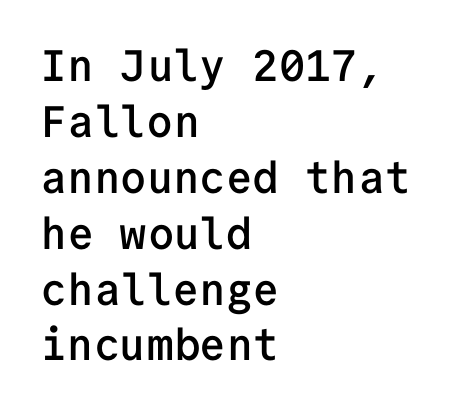
{"serif": "no", "italic": "no", "bold": "semi", "weight": "semibold", "width": "normal", "stroke_contrast": "low", "x_height": "medium", "monospaced": "yes", "underline": "no", "align": "left", "line_spacing": "normal", "line_spacing_ratio": 1.27, "letter_spacing": "normal", "letter_spacing_em": 0.0, "glyph_px": 44}
